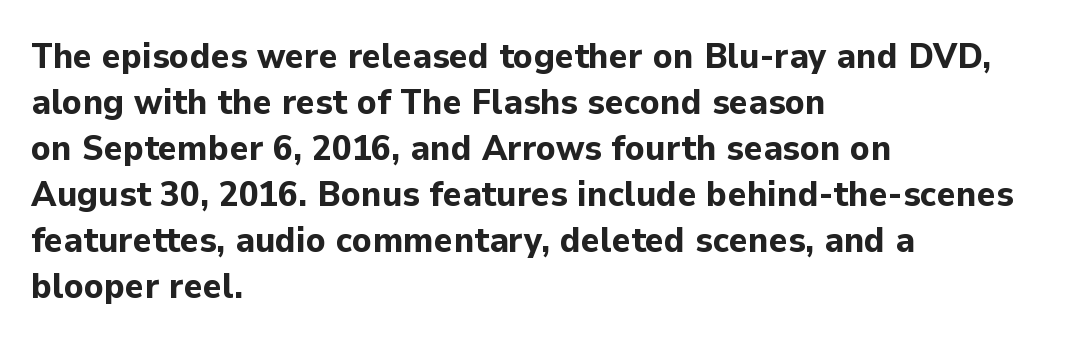
{"serif": "no", "italic": "no", "bold": "yes", "weight": "bold", "width": "normal", "stroke_contrast": "low", "x_height": "medium", "monospaced": "no", "underline": "no", "align": "left", "line_spacing": "normal", "line_spacing_ratio": 1.28, "letter_spacing": "normal", "letter_spacing_em": 0.0, "glyph_px": 36}
